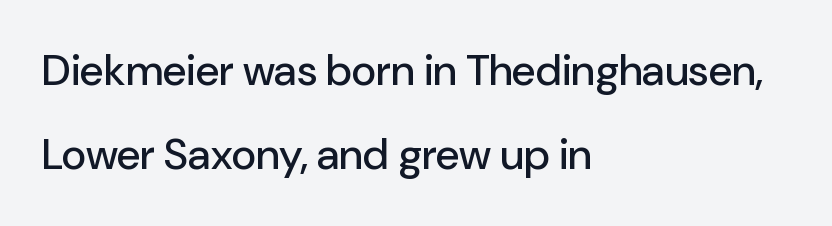
The image shows 43 px sans-serif type, upright; set left-aligned, loose line spacing (1.96x), normal letter spacing, not underlined; low stroke contrast and a medium x-height.
